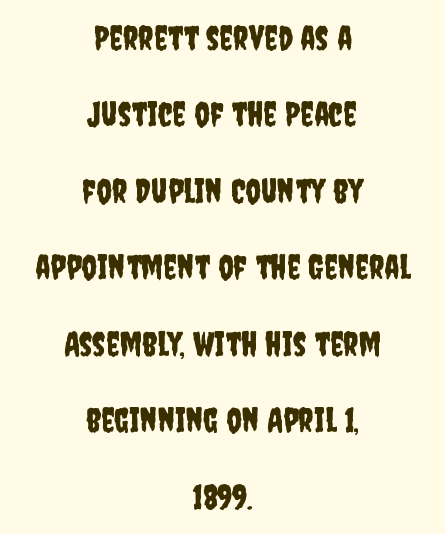
Q: Is the text italic (slanted)? A: No, it is upright.
Q: Is the typeface a serif or a sans-serif typeface? A: Sans-serif.
Q: Is the text underlined? A: No.
Q: How is the paragraph aligned? A: Centered.
Q: Is the spacing between letters normal or unusually wide? A: Normal.
Q: Is the spacing between lines tight, normal or loose? A: Loose.
Q: Width (condensed, normal, or wide)? A: Condensed.
Q: Stroke contrast? A: Low.
Q: x-height? A: Large.
Q: Monospaced? A: No.
